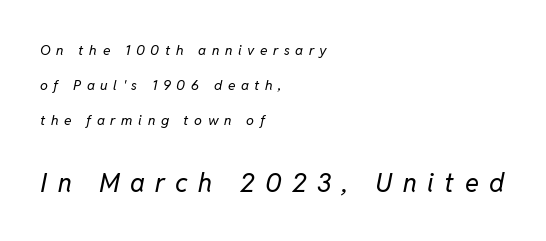
{"italic": "yes", "lean": "right", "slant_degrees": 11, "bold": "no", "underline": "no", "align": "left", "line_spacing": "loose", "line_spacing_ratio": 2.49, "letter_spacing": "wide", "letter_spacing_em": 0.4, "larger_block": "second", "size_ratio": 1.86, "glyph_px": 26}
